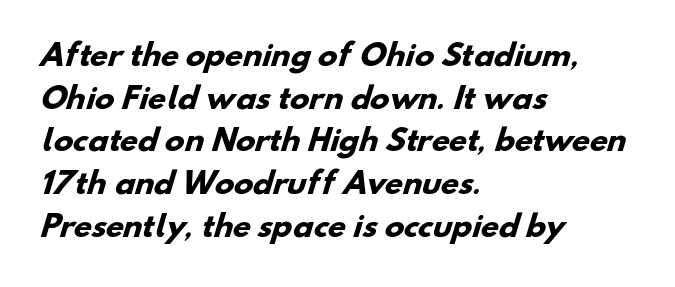
The rendering uses natural spacing where letterforms have individual widths. A typesetter would call this leading conventional body-copy spacing. Strokes here are thick enough to call this a true bold. The glyphs in this specimen are sans serif. The ragged edge is on the right, which tells us the setting is flush left.
